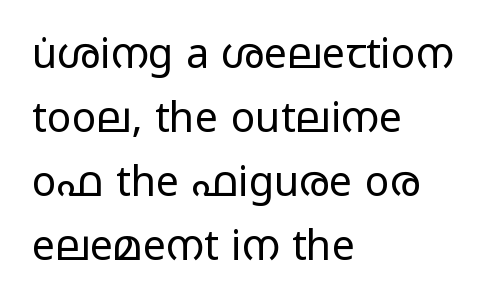
The image shows 41 px regular-weight, wide sans-serif type, upright; set left-aligned, normal line spacing (1.56x), normal letter spacing, not underlined; low stroke contrast and a medium x-height.
